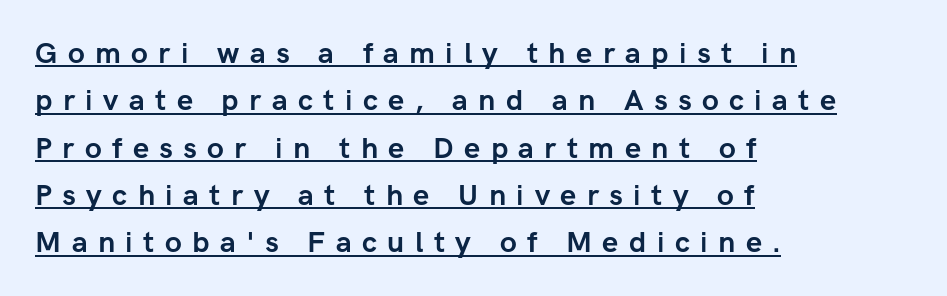
{"serif": "no", "italic": "no", "bold": "yes", "weight": "semibold", "width": "normal", "stroke_contrast": "low", "x_height": "medium", "monospaced": "no", "underline": "yes", "align": "left", "line_spacing": "normal", "line_spacing_ratio": 1.63, "letter_spacing": "wide", "letter_spacing_em": 0.36, "glyph_px": 29}
